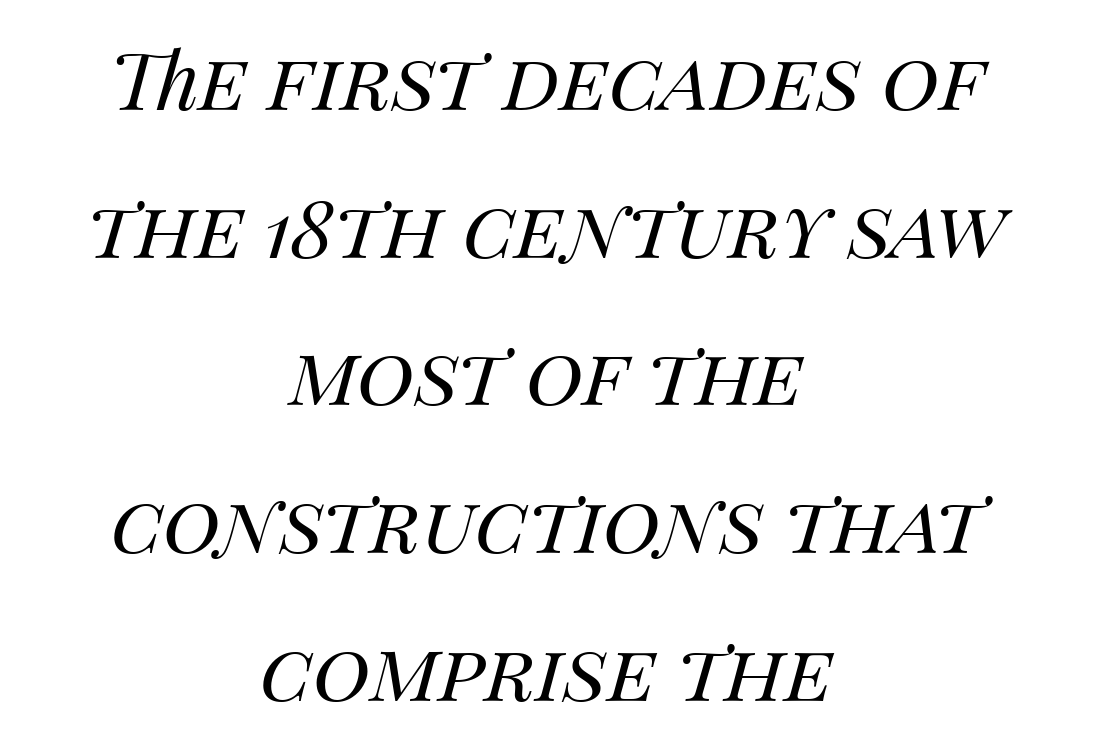
{"italic": "yes", "lean": "right", "slant_degrees": 14, "bold": "no", "weight": "regular", "width": "normal", "stroke_contrast": "medium", "x_height": "large", "monospaced": "no", "underline": "no", "align": "center", "line_spacing_ratio": 1.87, "letter_spacing": "normal", "letter_spacing_em": 0.0, "glyph_px": 79}
